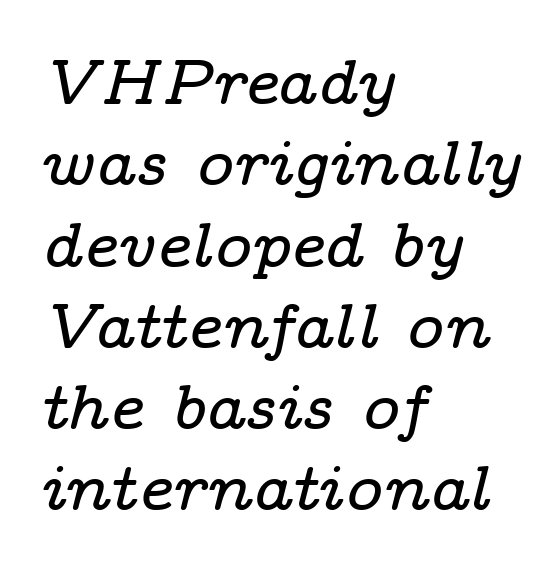
The image shows 64 px wide serif type, italic (leaning right); set left-aligned, normal line spacing (1.27x), normal letter spacing, not underlined; low stroke contrast and a medium x-height.
